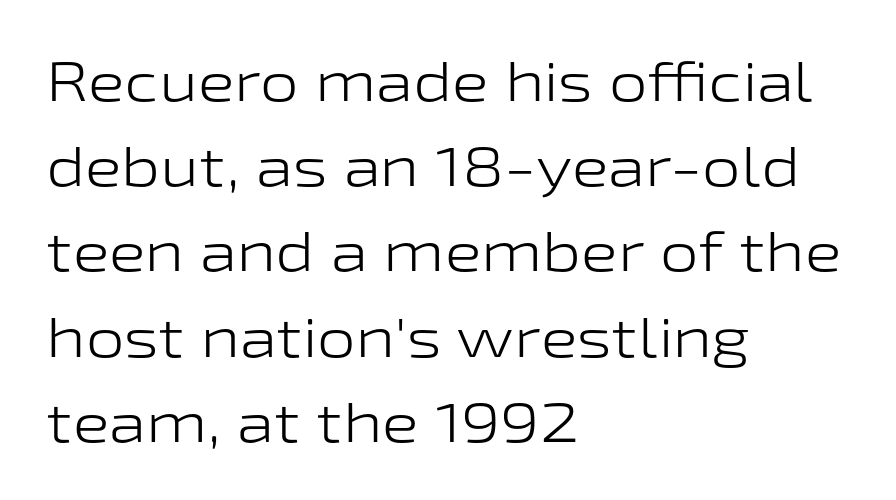
Q: Is the text bold? A: No.
Q: Is the text italic (slanted)? A: No, it is upright.
Q: Is the typeface a serif or a sans-serif typeface? A: Sans-serif.
Q: Is the text underlined? A: No.
Q: How is the paragraph aligned? A: Left-aligned.
Q: Is the spacing between letters normal or unusually wide? A: Normal.
Q: Is the spacing between lines tight, normal or loose? A: Normal.
Q: Width (condensed, normal, or wide)? A: Wide.
Q: Stroke contrast? A: Low.
Q: x-height? A: Medium.
Q: Monospaced? A: No.
